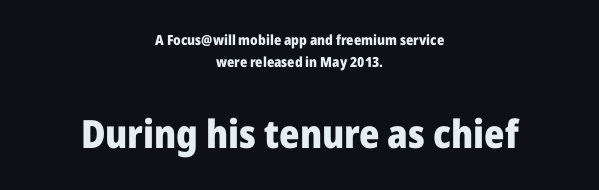
Letters rest on an invisible, unmarked baseline. Nope, no serifs anywhere on these letters. Students, note that the glyphs here touch the page at normal intervals. Note: smaller setting up top, larger setting below.
